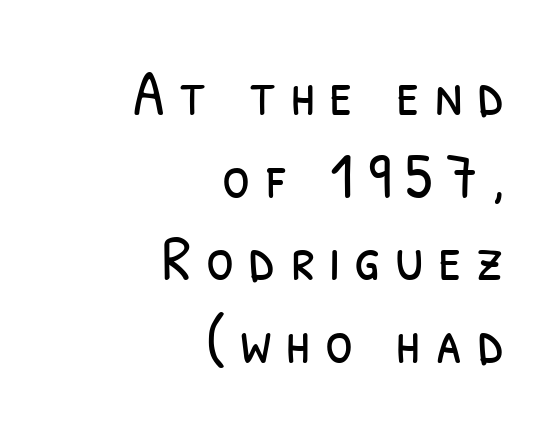
{"serif": "no", "bold": "no", "weight": "light", "width": "condensed", "stroke_contrast": "low", "x_height": "medium", "monospaced": "no", "underline": "no", "align": "right", "line_spacing": "normal", "line_spacing_ratio": 1.29, "letter_spacing": "wide", "letter_spacing_em": 0.22, "glyph_px": 64}
